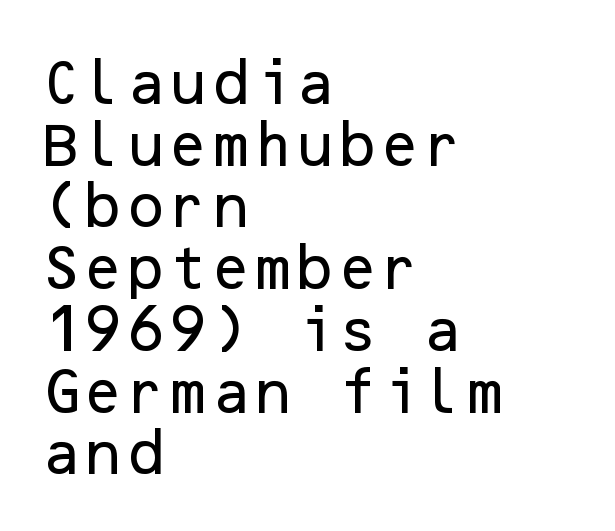
The image shows 49 px sans-serif type, upright; set left-aligned, normal line spacing (1.26x), normal letter spacing, not underlined; low stroke contrast and a medium x-height.
